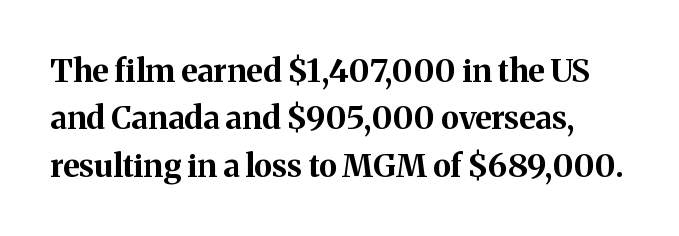
Q: Is the text bold? A: Yes.
Q: Is the text italic (slanted)? A: No, it is upright.
Q: Is the typeface a serif or a sans-serif typeface? A: Serif.
Q: Is the text underlined? A: No.
Q: Is the spacing between letters normal or unusually wide? A: Normal.
Q: Is the spacing between lines tight, normal or loose? A: Normal.
Q: Width (condensed, normal, or wide)? A: Normal.
Q: Stroke contrast? A: Medium.
Q: x-height? A: Medium.
Q: Monospaced? A: No.
